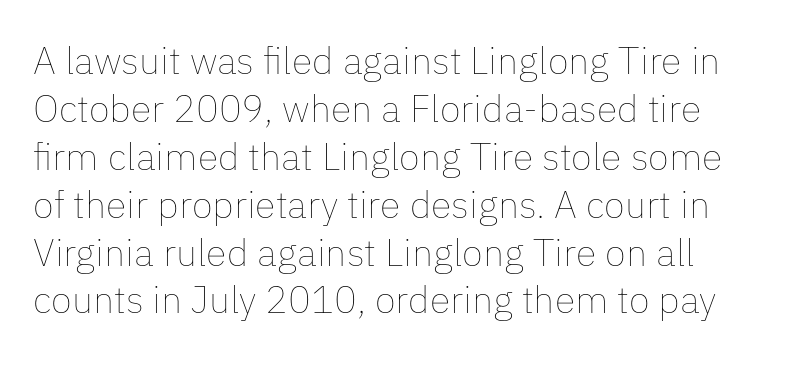
{"italic": "no", "bold": "no", "weight": "thin", "width": "normal", "stroke_contrast": "low", "x_height": "medium", "monospaced": "no", "underline": "no", "line_spacing": "normal", "line_spacing_ratio": 1.26, "letter_spacing": "normal", "letter_spacing_em": 0.0, "glyph_px": 38}
